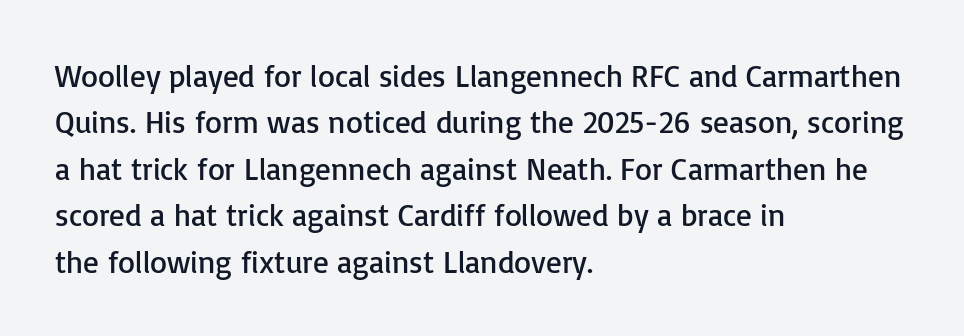
Characters remain perfectly vertical along every line. Default kerning and tracking; the words read as compact shapes. Vertically, the passage feels balanced, rows spaced as you'd expect. This sample uses a sans-serif face.
